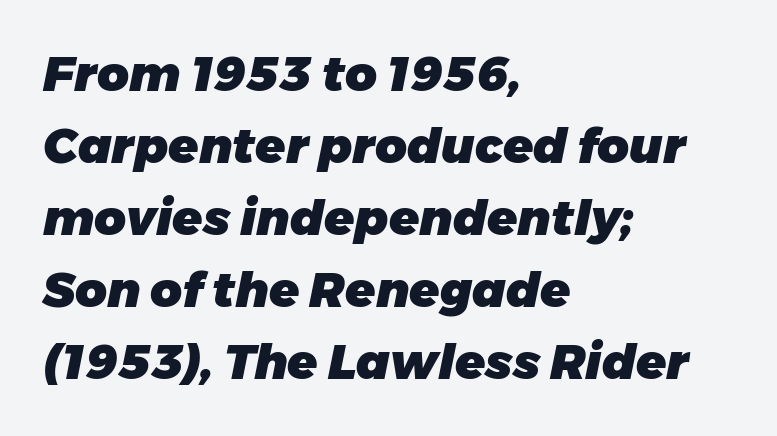
{"italic": "yes", "lean": "right", "slant_degrees": 11, "bold": "yes", "weight": "heavy", "width": "normal", "stroke_contrast": "low", "x_height": "medium", "monospaced": "no", "underline": "no", "align": "left", "line_spacing": "normal", "line_spacing_ratio": 1.47, "letter_spacing": "normal", "letter_spacing_em": 0.0, "glyph_px": 49}
